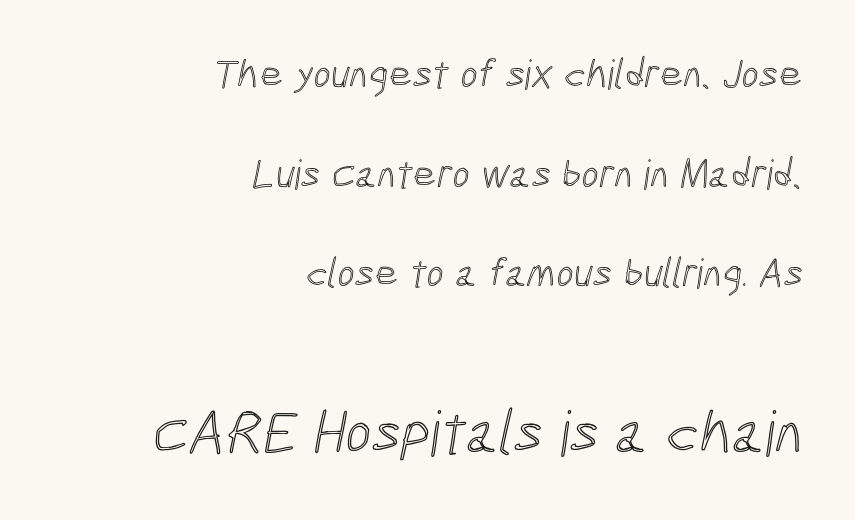
Q: Is the text underlined? A: No.
Q: How is the paragraph aligned? A: Right-aligned.
Q: Is the spacing between letters normal or unusually wide? A: Normal.
Q: Is the spacing between lines tight, normal or loose? A: Loose.
Q: Which block of text is set in a larger size, the first (top) or the second (bottom)? A: The second (bottom) one.
Q: Width (condensed, normal, or wide)? A: Condensed.
Q: x-height? A: Medium.
Q: Monospaced? A: No.
